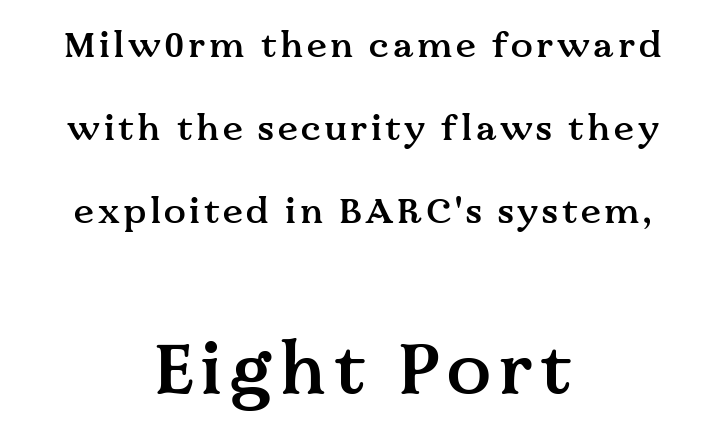
The rendering enlarges the type as you move from the upper chunk to the lower. Strokes here are thickened, but only to semibold level. Every row of glyphs is offset so its center matches the block's center. The letters advance in unequal steps, a hallmark of proportional type. Each row of text sits above clean, open space.
